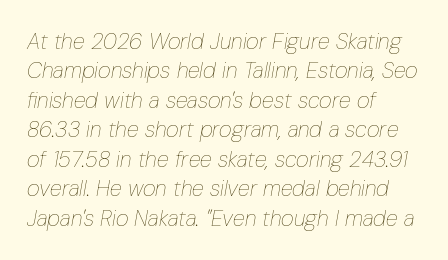
The image shows 22 px text type, italic (leaning right); set left-aligned, normal line spacing (1.34x), normal letter spacing, not underlined.
